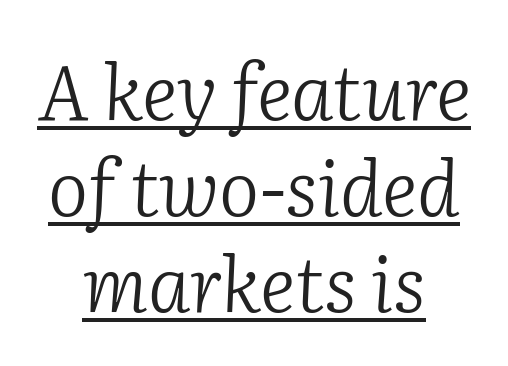
The image shows 76 px light serif type, italic (leaning right); set centered, normal line spacing (1.26x), normal letter spacing, underlined; low stroke contrast and a medium x-height.
